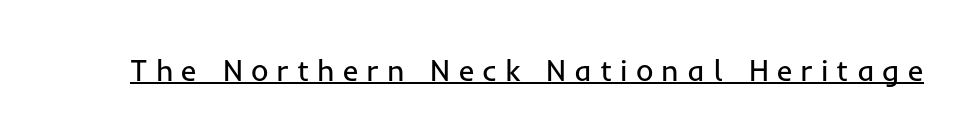
Q: Is the text bold? A: No.
Q: Is the text italic (slanted)? A: No, it is upright.
Q: Is the typeface a serif or a sans-serif typeface? A: Sans-serif.
Q: Is the text underlined? A: Yes.
Q: Is the spacing between letters normal or unusually wide? A: Unusually wide.
Q: Width (condensed, normal, or wide)? A: Normal.
Q: Stroke contrast? A: Low.
Q: x-height? A: Medium.
Q: Monospaced? A: No.
